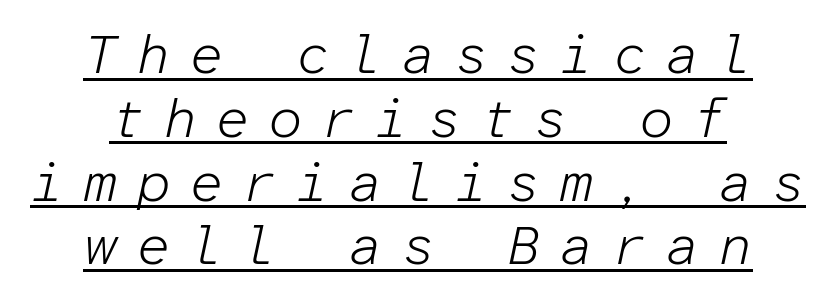
{"italic": "yes", "lean": "right", "slant_degrees": 12, "bold": "no", "weight": "light", "width": "normal", "stroke_contrast": "low", "x_height": "medium", "monospaced": "yes", "underline": "yes", "align": "center", "line_spacing_ratio": 1.16, "letter_spacing": "wide", "letter_spacing_em": 0.33, "glyph_px": 55}
